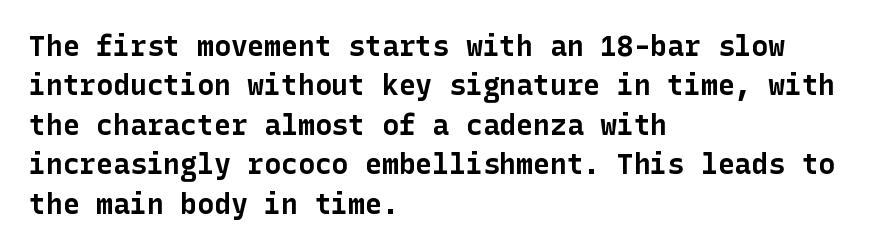
{"serif": "no", "italic": "no", "bold": "yes", "weight": "bold", "width": "normal", "stroke_contrast": "low", "x_height": "medium", "underline": "no", "align": "left", "line_spacing": "normal", "line_spacing_ratio": 1.41, "letter_spacing": "normal", "letter_spacing_em": 0.0, "glyph_px": 28}
